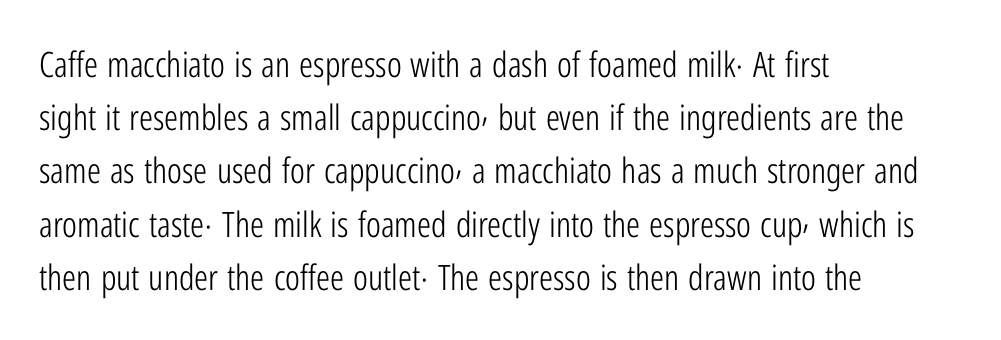
Descenders are the only things crossing below the line. The lettering holds an erect, upright posture throughout. Spacing verdict: proportional, widths tailored to each character. The face used here is a sans, in the tradition of grotesques and geometrics. Vertical stems look standard width or narrower in stroke.
